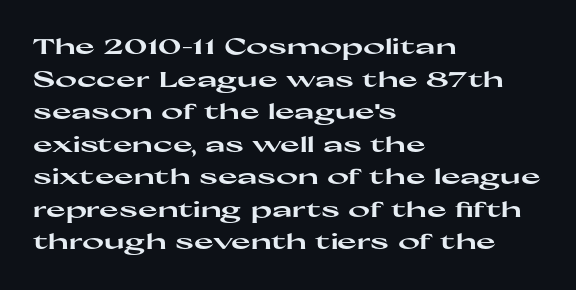
Q: Is the text bold? A: Yes.
Q: Is the text italic (slanted)? A: No, it is upright.
Q: Is the text underlined? A: No.
Q: How is the paragraph aligned? A: Left-aligned.
Q: Is the spacing between letters normal or unusually wide? A: Normal.
Q: Is the spacing between lines tight, normal or loose? A: Normal.
